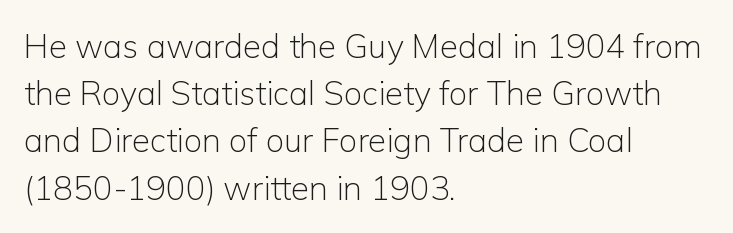
The letters carry no serifs — their stems end cleanly without finishing strokes. Each line starts at the same left margin while the right side varies. Compared with typical paragraphs, the rows here are spaced about the same. The lettering stays uniformly vertical, giving the passage a roman look. Note the varied advance widths — an 'i' is clearly narrower than an 'm'. You could call the tracking neutral — neither tight nor loose.
